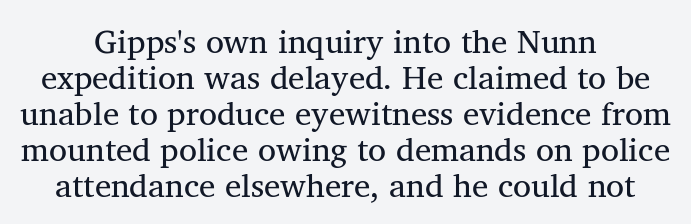
Tightly led — the rows are bunched. Each word holds together tightly as a unit, with standard inter-letter gaps. The foot of each line stays bare and open. Are there feet on the stems? There are — it's a serif.
